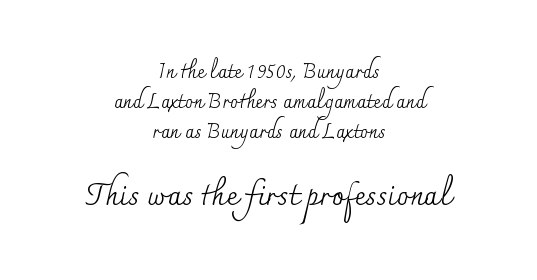
{"serif": "yes", "bold": "no", "weight": "regular", "width": "normal", "stroke_contrast": "medium", "x_height": "small", "monospaced": "no", "underline": "no", "align": "center", "line_spacing": "normal", "line_spacing_ratio": 1.51, "letter_spacing": "normal", "letter_spacing_em": 0.0, "larger_block": "second", "size_ratio": 1.5, "glyph_px": 30}
